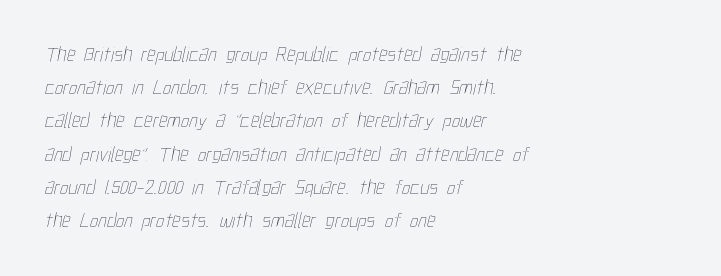
The image shows 21 px text type; set left-aligned, normal line spacing (1.58x), normal letter spacing, not underlined.
